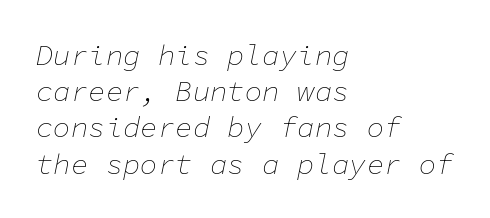
The image shows 29 px thin type, italic (leaning right), monospaced; set left-aligned, normal line spacing (1.25x), normal letter spacing, not underlined; low stroke contrast and a medium x-height.
